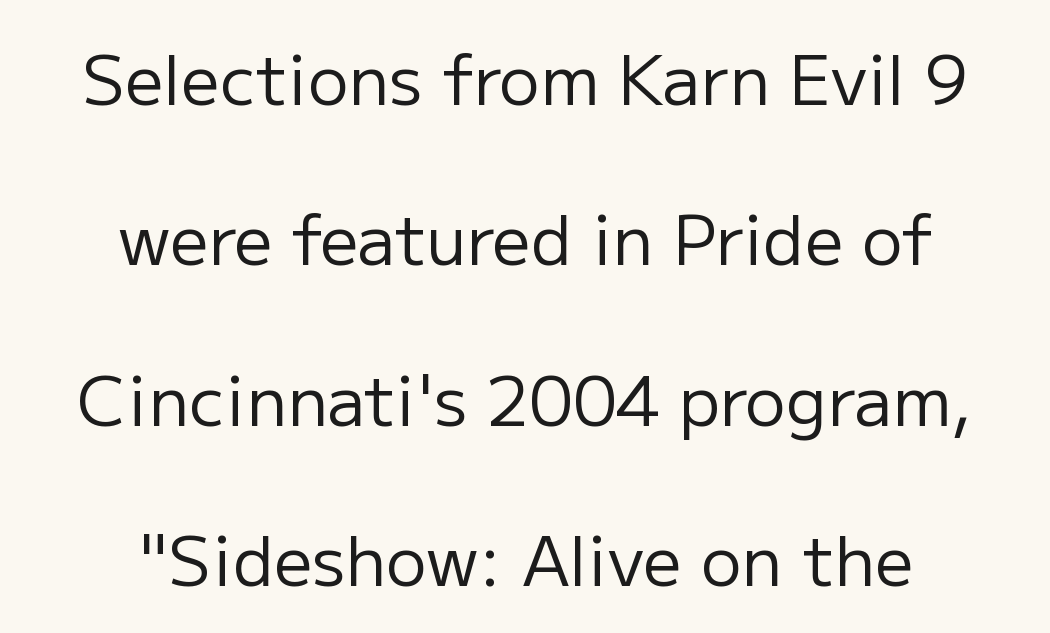
The image shows 68 px regular-weight sans-serif type, upright; set centered, loose line spacing (2.36x), normal letter spacing, not underlined; low stroke contrast and a medium x-height.
